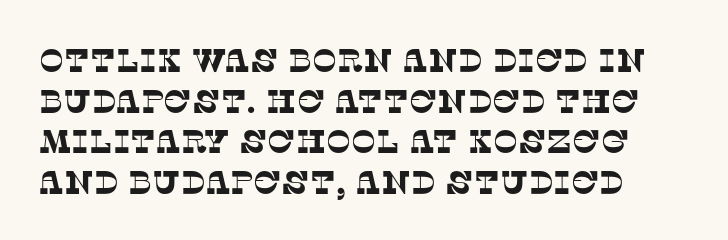
Q: Is the typeface a serif or a sans-serif typeface? A: Serif.
Q: Is the text underlined? A: No.
Q: How is the paragraph aligned? A: Left-aligned.
Q: Is the spacing between letters normal or unusually wide? A: Normal.
Q: Width (condensed, normal, or wide)? A: Normal.
Q: Stroke contrast? A: Low.
Q: x-height? A: Large.
Q: Monospaced? A: No.
